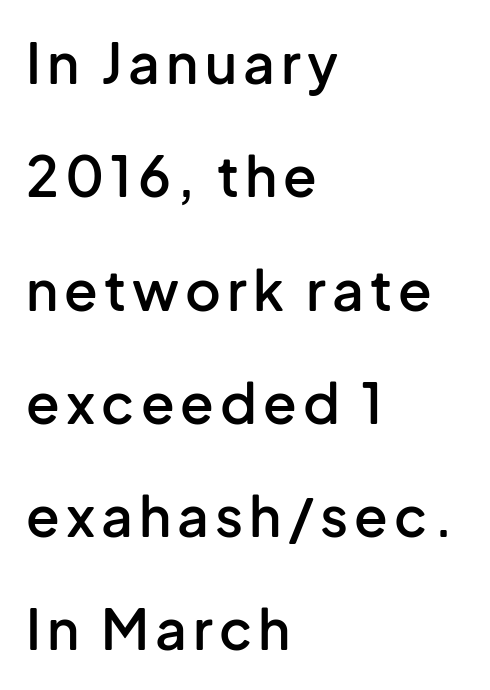
{"serif": "no", "italic": "no", "bold": "semi", "weight": "semibold", "width": "normal", "stroke_contrast": "low", "x_height": "medium", "monospaced": "no", "underline": "no", "align": "left", "line_spacing": "loose", "line_spacing_ratio": 2.06, "glyph_px": 55}
